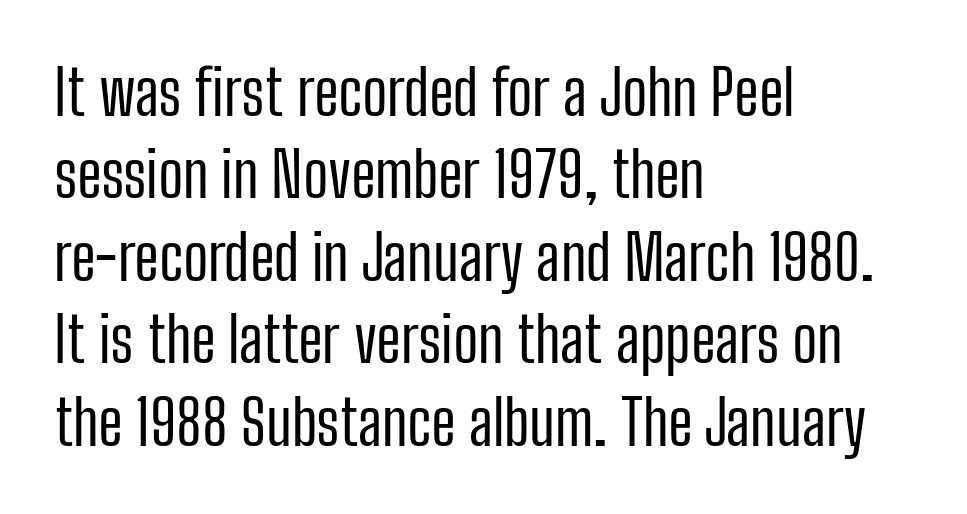
{"serif": "no", "italic": "no", "bold": "no", "weight": "regular", "width": "condensed", "stroke_contrast": "low", "x_height": "medium", "monospaced": "no", "underline": "no", "align": "left", "line_spacing": "normal", "line_spacing_ratio": 1.33, "letter_spacing": "normal", "letter_spacing_em": 0.0, "glyph_px": 62}
